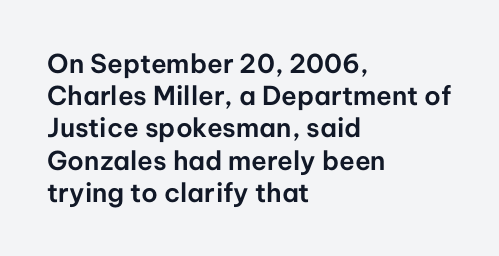
You could call the tracking neutral — neither tight nor loose. Posture: upright roman. Which margin do the lines hug? The left one — the right edge is uneven. Decoration check: the copy has no underline.
